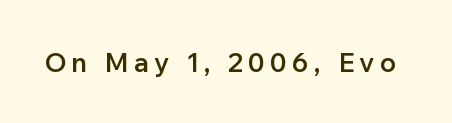
Q: Is the text bold? A: Semi-bold.
Q: Is the text italic (slanted)? A: No, it is upright.
Q: Is the text underlined? A: No.
